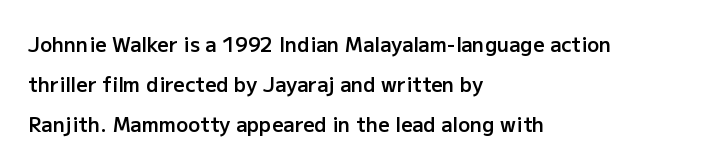
Q: Is the text bold? A: Semi-bold.
Q: Is the text italic (slanted)? A: No, it is upright.
Q: Is the text underlined? A: No.
Q: How is the paragraph aligned? A: Left-aligned.
Q: Is the spacing between letters normal or unusually wide? A: Normal.
Q: Is the spacing between lines tight, normal or loose? A: Loose.
